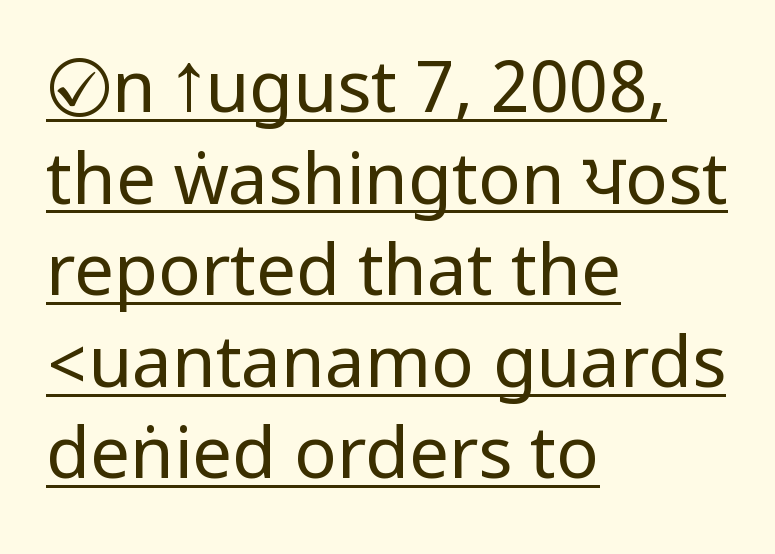
The image shows 71 px regular-weight, condensed sans-serif type, upright; set left-aligned, normal line spacing (1.29x), normal letter spacing, underlined; low stroke contrast.
